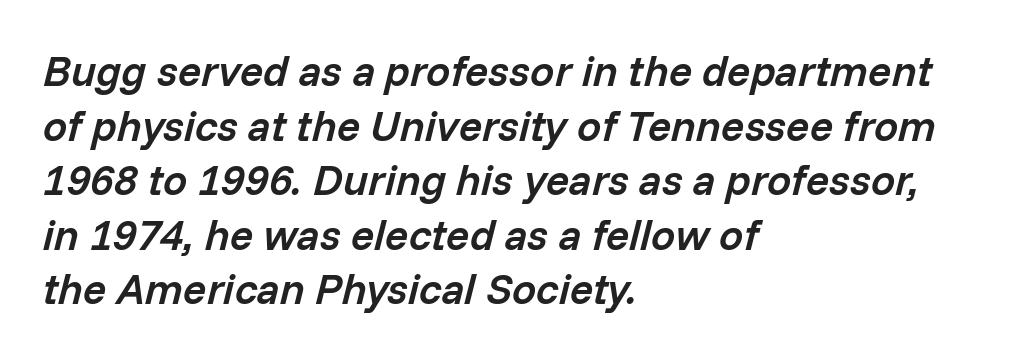
Inter-character spacing is left at the font's built-in metrics. Has an underline been added? It has not. On the weight axis this lands at semibold, roughly 600. The typesetter chose a ragged-right arrangement here. These lines were composed using italics. Notice how descenders clear the ascenders below comfortably — that's standard leading.
